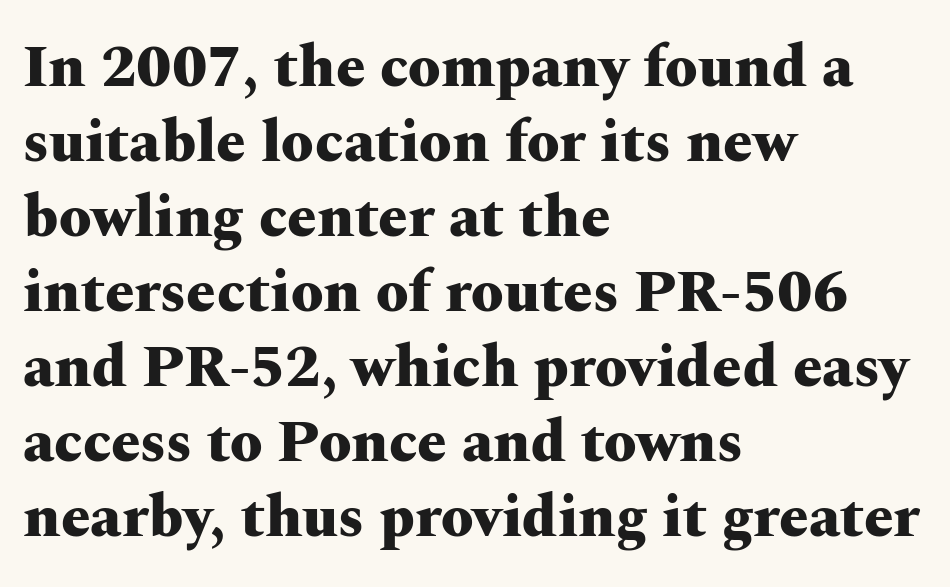
Q: Is the text bold? A: Yes.
Q: Is the text italic (slanted)? A: No, it is upright.
Q: Is the typeface a serif or a sans-serif typeface? A: Serif.
Q: Is the text underlined? A: No.
Q: How is the paragraph aligned? A: Left-aligned.
Q: Is the spacing between letters normal or unusually wide? A: Normal.
Q: Is the spacing between lines tight, normal or loose? A: Normal.
Q: Width (condensed, normal, or wide)? A: Wide.
Q: Stroke contrast? A: Medium.
Q: x-height? A: Medium.
Q: Monospaced? A: No.
